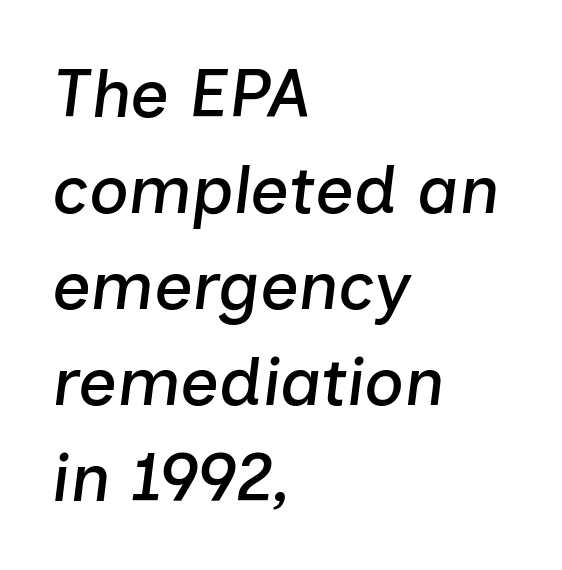
{"italic": "yes", "lean": "right", "slant_degrees": 7, "width": "normal", "stroke_contrast": "low", "x_height": "medium", "monospaced": "no", "underline": "no", "align": "left", "line_spacing": "normal", "line_spacing_ratio": 1.41, "letter_spacing": "normal", "letter_spacing_em": 0.0, "glyph_px": 68}
